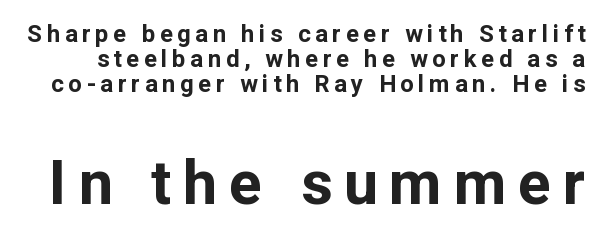
Decoration check: the copy has no underline. The rendering uses natural spacing where letterforms have individual widths. The font family rendered here belongs to the sans-serif group. Chunky letters — that's bold for sure. Successive baselines arrive quickly, one right under another. Italic? Not at all — the glyphs are vertical.
